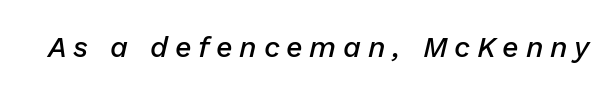
The image shows 29 px semibold type, italic (leaning right); set unusually wide letter spacing (+0.23 em), not underlined; low stroke contrast and a medium x-height.
